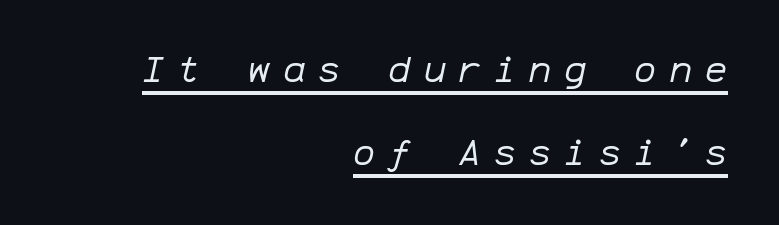
{"italic": "yes", "lean": "right", "slant_degrees": 12, "bold": "no", "weight": "regular", "width": "normal", "stroke_contrast": "low", "x_height": "medium", "monospaced": "yes", "underline": "yes", "align": "right", "line_spacing": "loose", "line_spacing_ratio": 2.24, "letter_spacing": "wide", "letter_spacing_em": 0.35, "glyph_px": 37}
